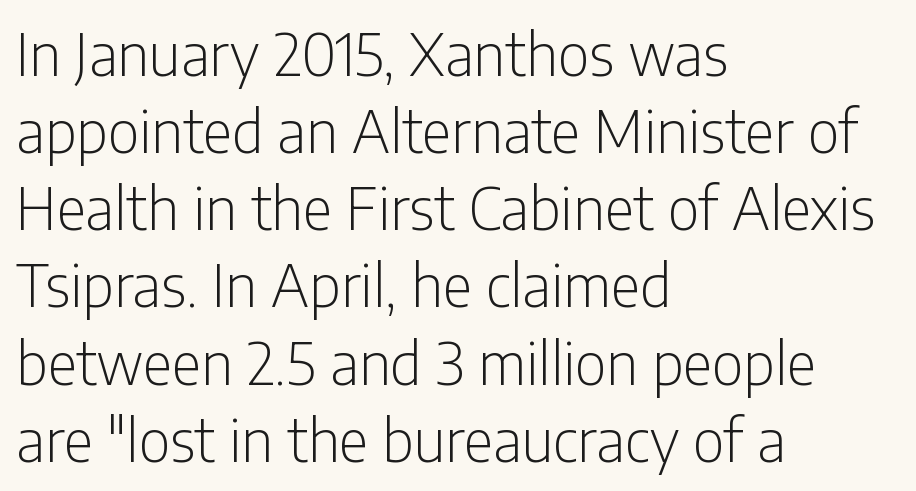
{"serif": "no", "italic": "no", "bold": "no", "weight": "light", "width": "condensed", "stroke_contrast": "low", "x_height": "medium", "monospaced": "no", "underline": "no", "align": "left", "line_spacing": "normal", "line_spacing_ratio": 1.33, "letter_spacing": "normal", "letter_spacing_em": 0.0, "glyph_px": 58}
